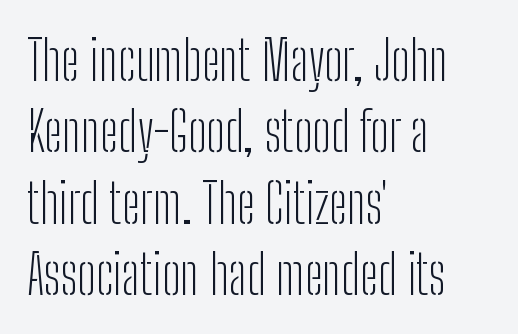
{"serif": "no", "italic": "no", "bold": "no", "weight": "light", "width": "condensed", "stroke_contrast": "low", "x_height": "medium", "monospaced": "no", "underline": "no", "align": "left", "line_spacing": "normal", "line_spacing_ratio": 1.32, "letter_spacing": "normal", "letter_spacing_em": 0.0, "glyph_px": 54}
